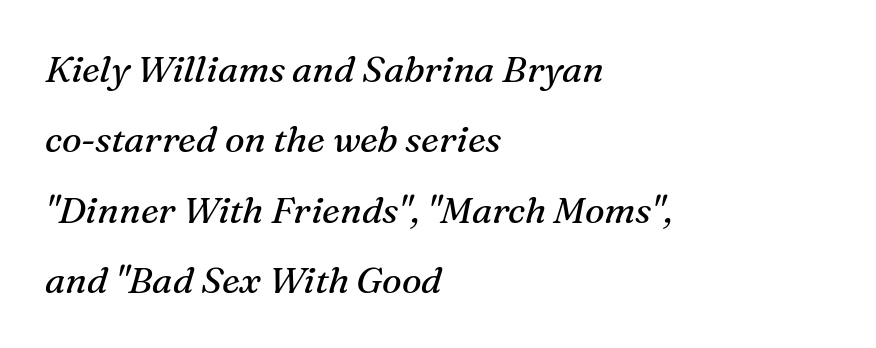
The image shows 37 px regular-weight serif type, italic (leaning right); set left-aligned, loose line spacing (1.9x), normal letter spacing, not underlined; medium stroke contrast and a medium x-height.
